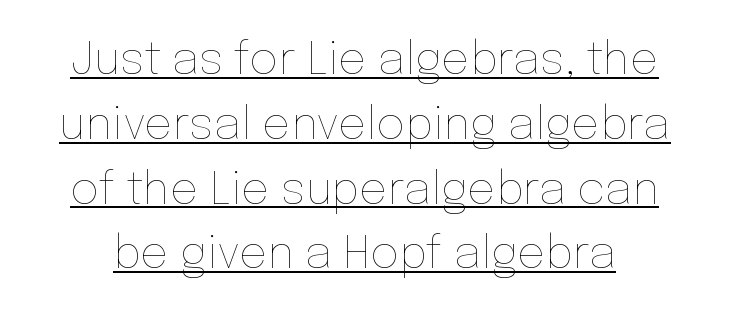
Q: Is the text bold? A: No.
Q: Is the text italic (slanted)? A: No, it is upright.
Q: Is the text underlined? A: Yes.
Q: Is the spacing between letters normal or unusually wide? A: Normal.
Q: Is the spacing between lines tight, normal or loose? A: Normal.
Q: Width (condensed, normal, or wide)? A: Normal.
Q: Stroke contrast? A: Low.
Q: x-height? A: Medium.
Q: Monospaced? A: No.
